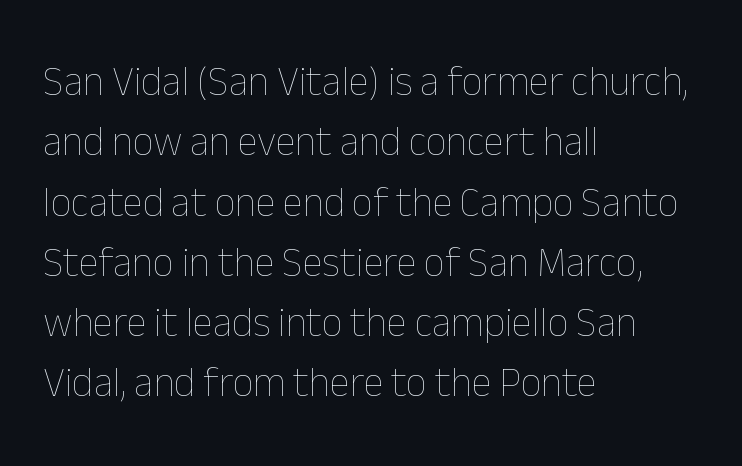
The image shows 41 px thin type, upright; set left-aligned, normal line spacing (1.47x), normal letter spacing, not underlined; low stroke contrast and a medium x-height.
